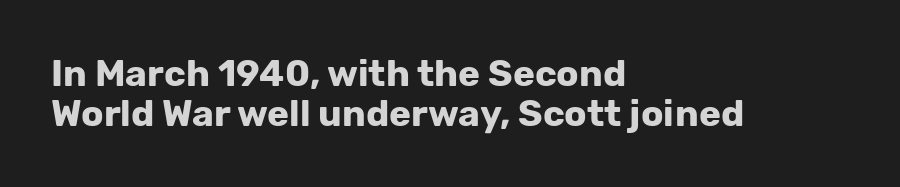
In terms of posture, this sample is upright. A full-strength bold gives these letters their thick strokes. Honestly, the letter spacing is just normal — you wouldn't notice it. Note the varied advance widths — an 'i' is clearly narrower than an 'm'.
